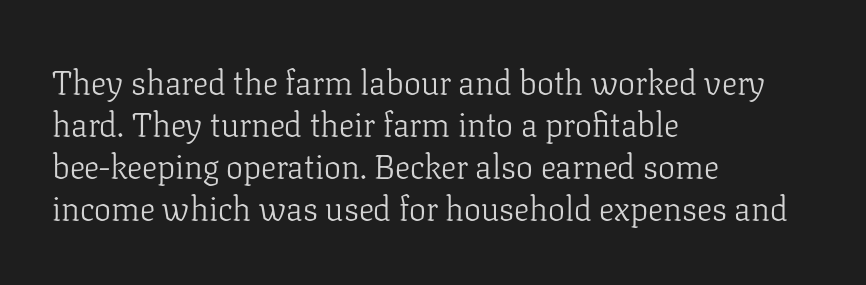
The image shows 34 px light serif type, upright; set left-aligned, line spacing 1.24x, normal letter spacing, not underlined; low stroke contrast and a medium x-height.
